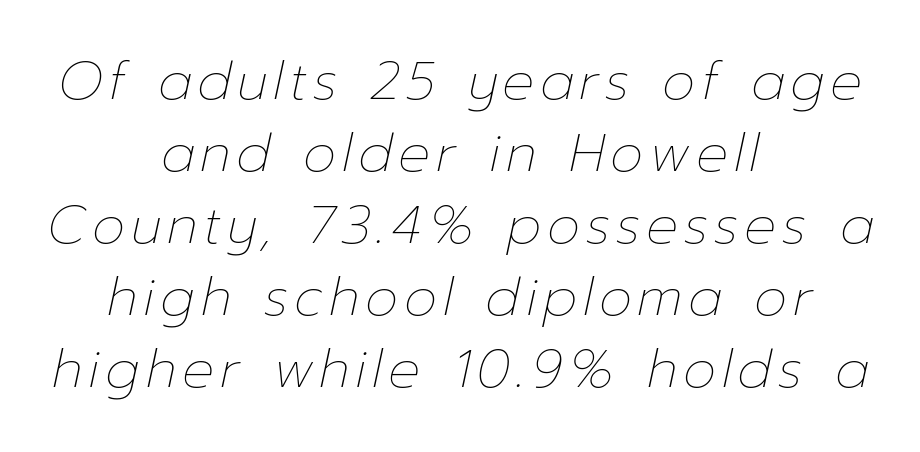
The image shows 53 px thin type, italic (leaning right); set centered, normal line spacing (1.36x), not underlined; low stroke contrast and a medium x-height.
